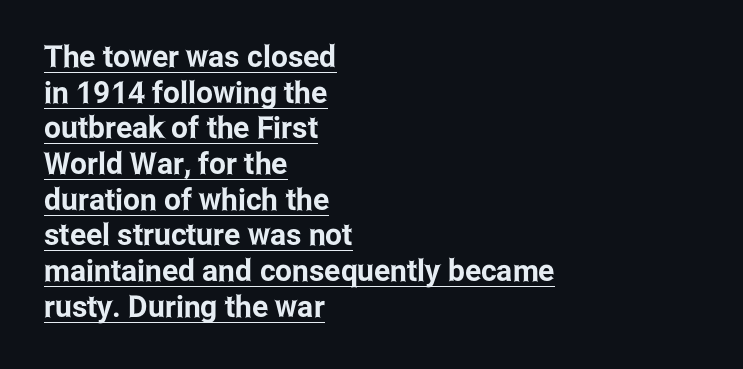
Note the varied advance widths — an 'i' is clearly narrower than an 'm'. Quick note: not italic, upright. Where is the straight margin? On the left. In designer terms, the underline attribute is active on this setting. The gaps between neighbouring characters are ordinary and unremarkable. A typesetter would label this face a sans.
